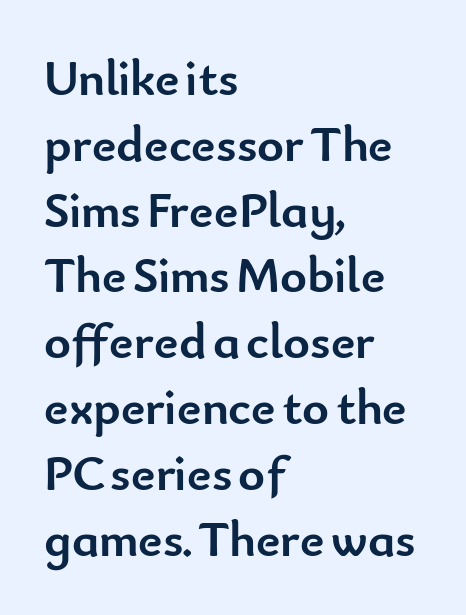
Between one letter and the next there's only the usual sliver of space. Do the letters lean? They stand straight. Examine the stroke ends and you'll find no serifs. A bare baseline throughout the passage. The font is running at its bold setting. The lines sit at an ordinary, default distance from one another.
